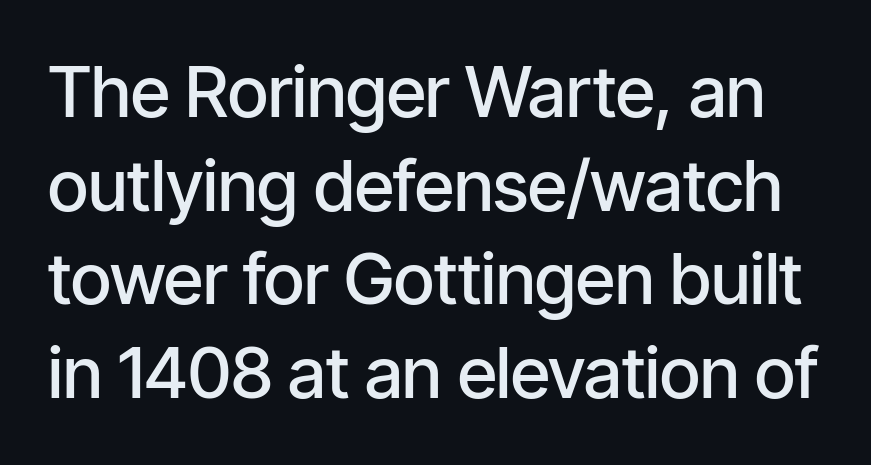
The letters are semibold — heavier than regular but short of a full bold. These lines are composed in type without serifs. Baseline-to-baseline distance is the conventional proportion of letter height. Designer's note — italics off, roman on. Underlining? Definitely not there.
